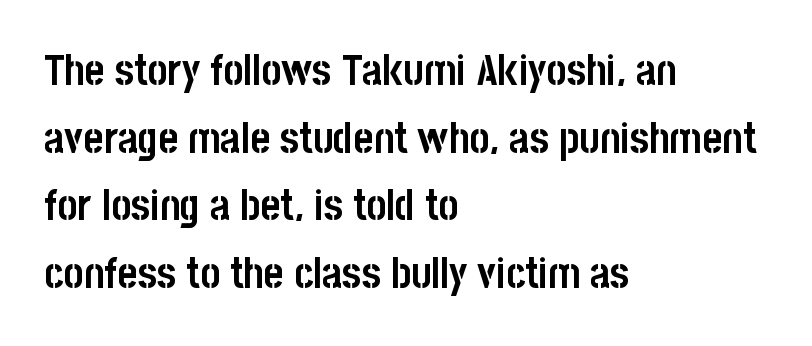
Nope, not italic — everything's standing straight. Each letter keeps its own natural width here, so spacing adapts to shape. The paragraph shown leans on its left margin. Whoever set this chose a conventional vertical rhythm. Check where the strokes stop: nothing finishes them off — pure sans.
